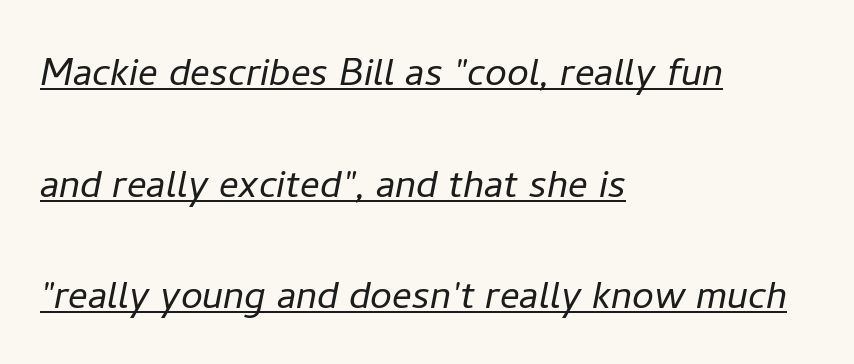
Q: Is the text bold? A: No.
Q: Is the text italic (slanted)? A: Yes, it leans right by about 11 degrees.
Q: Is the text underlined? A: Yes.
Q: How is the paragraph aligned? A: Left-aligned.
Q: Is the spacing between letters normal or unusually wide? A: Normal.
Q: Is the spacing between lines tight, normal or loose? A: Loose.
Q: Width (condensed, normal, or wide)? A: Normal.
Q: Stroke contrast? A: Low.
Q: x-height? A: Medium.
Q: Monospaced? A: No.
